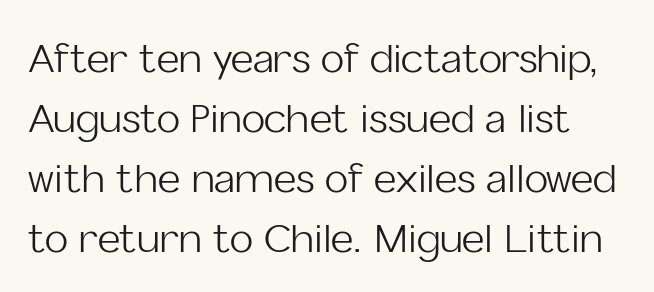
The vertical gap from one line to the next is medium. Just letters on the line, the space beneath them empty. Observe the ordinary spacing: letters are neighbours, not strangers. Is there any slant? The stems are plumb.
